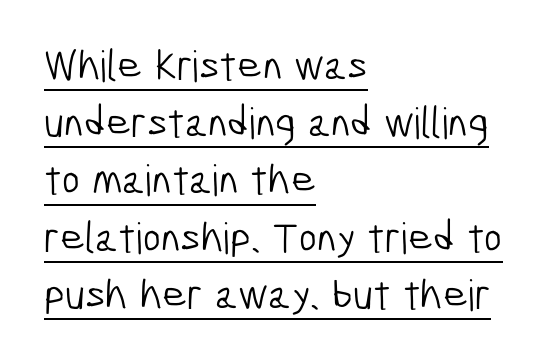
Regarding serifs, this sample does without them. The string is rendered with underlining switched on. A normal amount of white space separates one row of letters from the next. The rendering keeps characters at their native spacing. The text block is weighted toward the left margin, trailing off unevenly rightward. The typesetting does not lean heavy: it is not bold.
